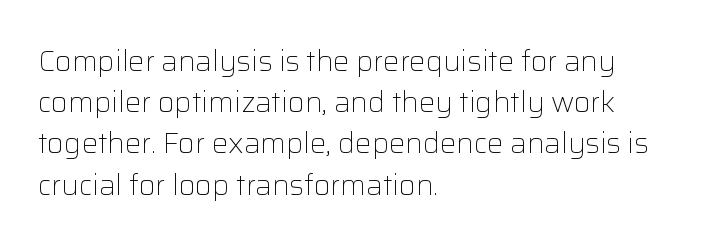
The image shows 29 px light sans-serif type, upright; set left-aligned, normal line spacing (1.42x), normal letter spacing, not underlined; low stroke contrast and a medium x-height.
